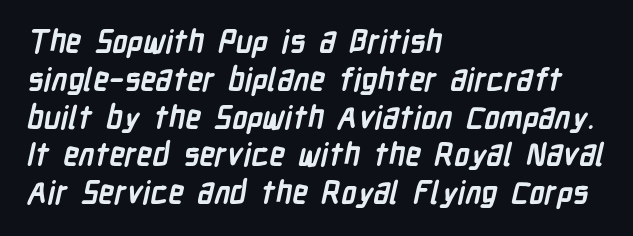
{"serif": "no", "bold": "yes", "weight": "semibold", "width": "condensed", "stroke_contrast": "low", "x_height": "medium", "monospaced": "no", "underline": "no", "align": "left", "line_spacing_ratio": 1.22, "letter_spacing": "normal", "letter_spacing_em": 0.0, "glyph_px": 31}
